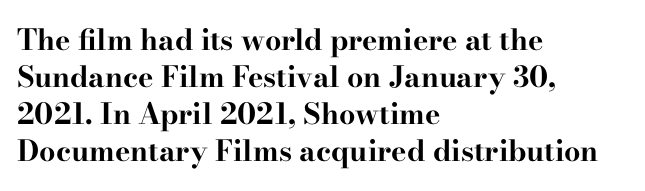
Q: Is the text bold? A: Yes.
Q: Is the text italic (slanted)? A: No, it is upright.
Q: Is the typeface a serif or a sans-serif typeface? A: Serif.
Q: Is the text underlined? A: No.
Q: How is the paragraph aligned? A: Left-aligned.
Q: Is the spacing between letters normal or unusually wide? A: Normal.
Q: Is the spacing between lines tight, normal or loose? A: Normal.
Q: Width (condensed, normal, or wide)? A: Wide.
Q: Stroke contrast? A: High.
Q: x-height? A: Small.
Q: Monospaced? A: No.
